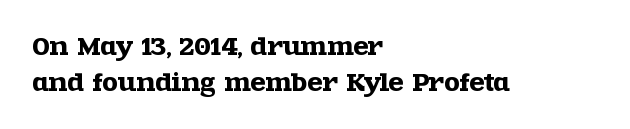
Q: Is the text italic (slanted)? A: No, it is upright.
Q: Is the text underlined? A: No.
Q: How is the paragraph aligned? A: Left-aligned.
Q: Is the spacing between letters normal or unusually wide? A: Normal.
Q: Is the spacing between lines tight, normal or loose? A: Normal.
